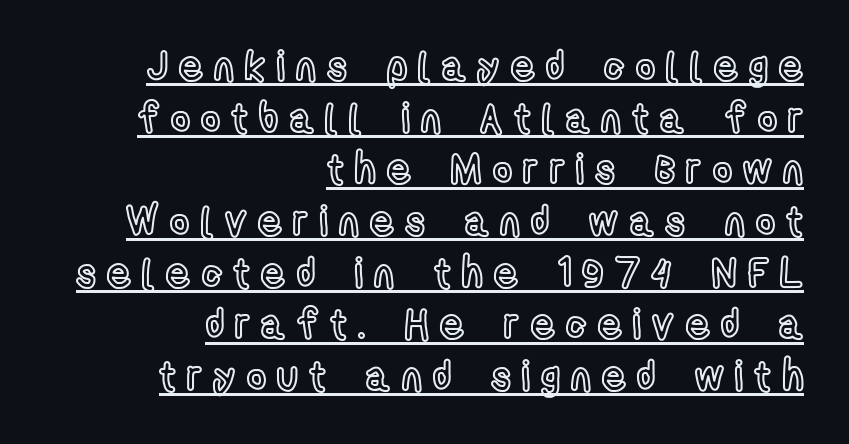
The image shows 41 px condensed type, upright; set right-aligned, normal line spacing (1.26x), unusually wide letter spacing (+0.28 em), underlined; a medium x-height.
